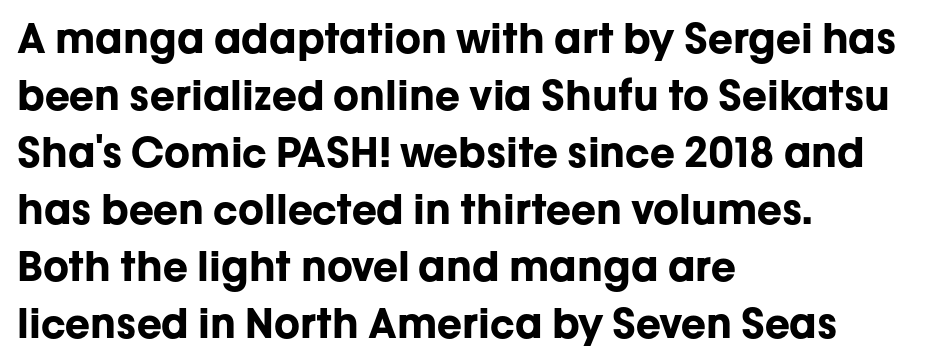
Q: Is the text bold? A: Yes.
Q: Is the text italic (slanted)? A: No, it is upright.
Q: Is the typeface a serif or a sans-serif typeface? A: Sans-serif.
Q: Is the text underlined? A: No.
Q: How is the paragraph aligned? A: Left-aligned.
Q: Is the spacing between letters normal or unusually wide? A: Normal.
Q: Is the spacing between lines tight, normal or loose? A: Normal.
Q: Width (condensed, normal, or wide)? A: Normal.
Q: Stroke contrast? A: Low.
Q: x-height? A: Medium.
Q: Monospaced? A: No.
